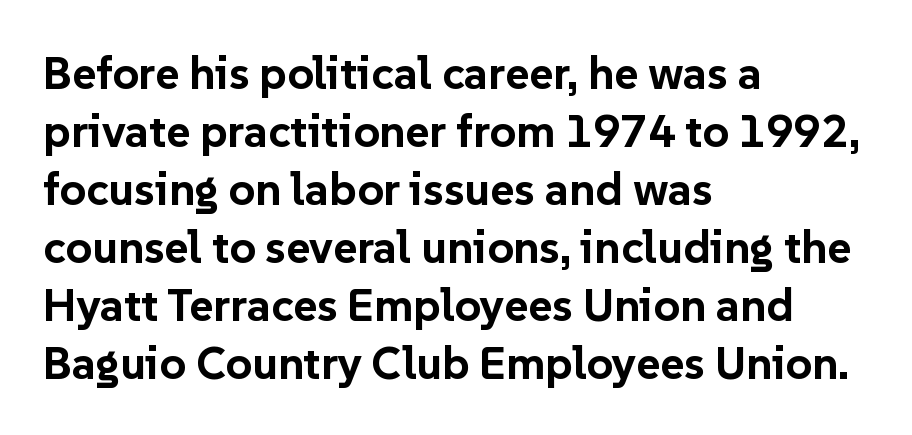
Q: Is the text bold? A: Yes.
Q: Is the text italic (slanted)? A: No, it is upright.
Q: Is the typeface a serif or a sans-serif typeface? A: Sans-serif.
Q: Is the text underlined? A: No.
Q: How is the paragraph aligned? A: Left-aligned.
Q: Is the spacing between letters normal or unusually wide? A: Normal.
Q: Is the spacing between lines tight, normal or loose? A: Normal.
Q: Width (condensed, normal, or wide)? A: Normal.
Q: Stroke contrast? A: Low.
Q: x-height? A: Medium.
Q: Monospaced? A: No.
